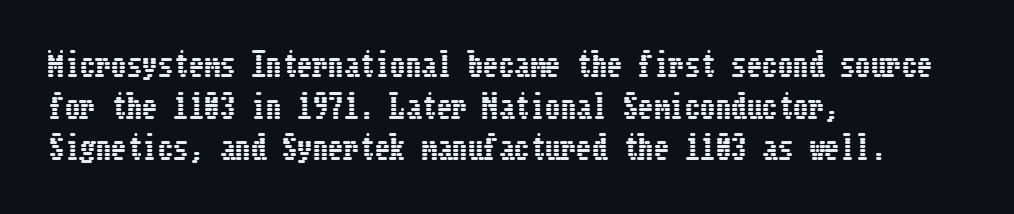
The image shows 31 px condensed type, upright; set left-aligned, normal line spacing (1.34x), normal letter spacing, not underlined; low stroke contrast and a medium x-height.
